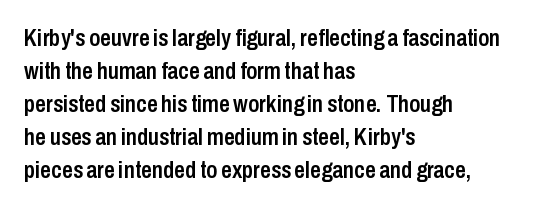
The image shows 24 px text type, upright; set left-aligned, normal line spacing (1.38x), normal letter spacing, not underlined.
